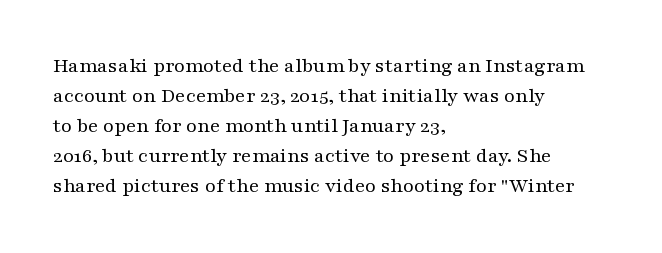
Compared with typical body copy, the letter spacing here is the same. The text block is weighted toward the left margin, trailing off unevenly rightward. The foot of each line stays bare and open. Evenly set lines give the paragraph a standard silhouette. Stroke thickness stays within the range of a standard reading face or lighter.
